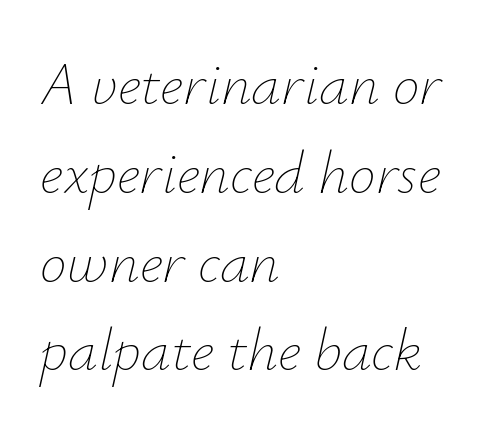
Q: Is the text bold? A: No.
Q: Is the text italic (slanted)? A: Yes, it leans right by about 12 degrees.
Q: Is the text underlined? A: No.
Q: How is the paragraph aligned? A: Left-aligned.
Q: Is the spacing between letters normal or unusually wide? A: Normal.
Q: Is the spacing between lines tight, normal or loose? A: Normal.
Q: Width (condensed, normal, or wide)? A: Normal.
Q: Stroke contrast? A: Low.
Q: x-height? A: Small.
Q: Monospaced? A: No.
